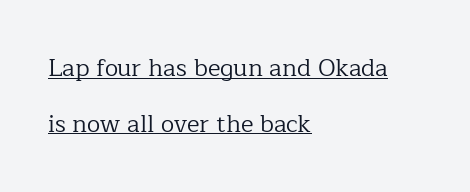
The face used here appears with an underline applied. Typeset ragged right — the left edge is the straight one. Weight: regular or lighter. A roman cut, with each character standing at attention.
